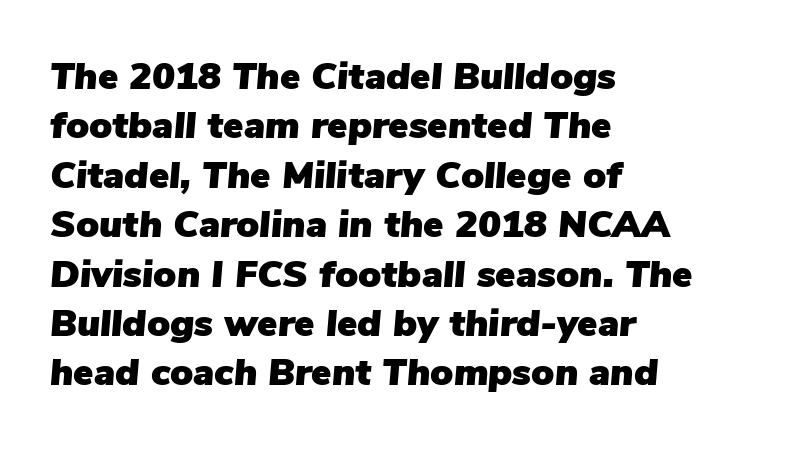
{"italic": "yes", "lean": "right", "slant_degrees": 5, "width": "normal", "stroke_contrast": "low", "x_height": "medium", "monospaced": "no", "underline": "no", "align": "left", "line_spacing": "normal", "line_spacing_ratio": 1.3, "letter_spacing": "normal", "letter_spacing_em": 0.0, "glyph_px": 38}
